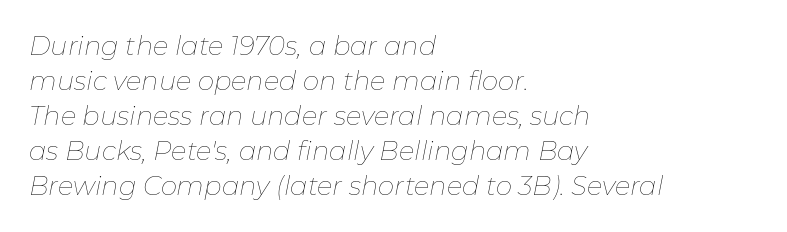
Q: Is the text bold? A: No.
Q: Is the text italic (slanted)? A: Yes, it leans right by about 11 degrees.
Q: Is the text underlined? A: No.
Q: How is the paragraph aligned? A: Left-aligned.
Q: Is the spacing between letters normal or unusually wide? A: Normal.
Q: Is the spacing between lines tight, normal or loose? A: Normal.
